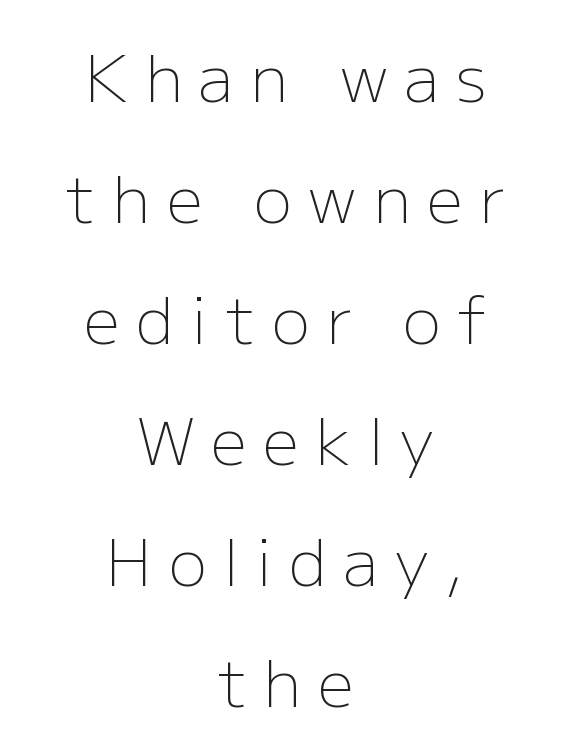
{"serif": "no", "italic": "no", "bold": "no", "weight": "light", "width": "normal", "stroke_contrast": "low", "x_height": "medium", "monospaced": "no", "underline": "no", "align": "center", "line_spacing_ratio": 1.89, "letter_spacing": "wide", "letter_spacing_em": 0.26, "glyph_px": 64}
